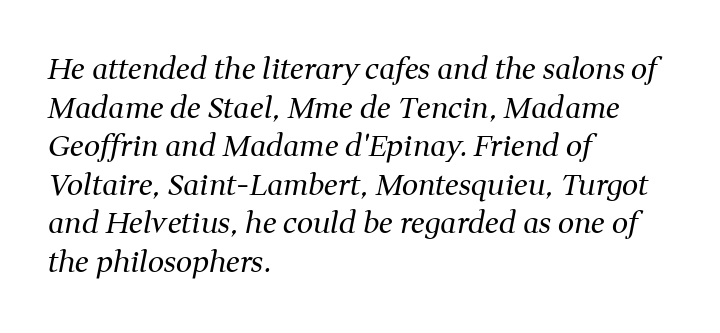
Q: Is the text bold? A: No.
Q: Is the text italic (slanted)? A: Yes, it leans right by about 11 degrees.
Q: Is the typeface a serif or a sans-serif typeface? A: Serif.
Q: Is the text underlined? A: No.
Q: How is the paragraph aligned? A: Left-aligned.
Q: Is the spacing between letters normal or unusually wide? A: Normal.
Q: Is the spacing between lines tight, normal or loose? A: Normal.
Q: Width (condensed, normal, or wide)? A: Normal.
Q: Stroke contrast? A: Medium.
Q: x-height? A: Medium.
Q: Monospaced? A: No.
